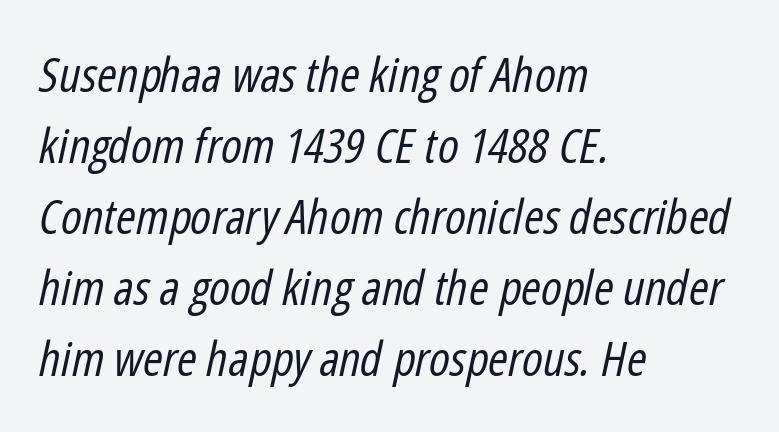
Horizontal bands of white between lines are of average thickness. Unbolded letterforms with no extra heft. The letters sit at their default tracking, neither squeezed nor spread. Visually the block forms a straight wall on the left and a jagged coastline on the right. Do the characters align in a grid? No, the font is proportional.
